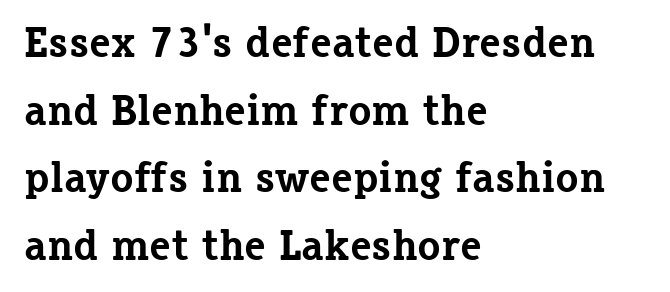
{"serif": "yes", "italic": "no", "bold": "yes", "weight": "bold", "width": "normal", "stroke_contrast": "low", "x_height": "medium", "monospaced": "no", "underline": "no", "align": "left", "line_spacing": "normal", "line_spacing_ratio": 1.57, "letter_spacing": "normal", "letter_spacing_em": 0.0, "glyph_px": 43}
